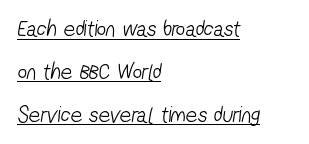
{"bold": "no", "underline": "yes", "align": "left", "line_spacing_ratio": 1.86, "letter_spacing": "normal", "letter_spacing_em": 0.0, "glyph_px": 23}
